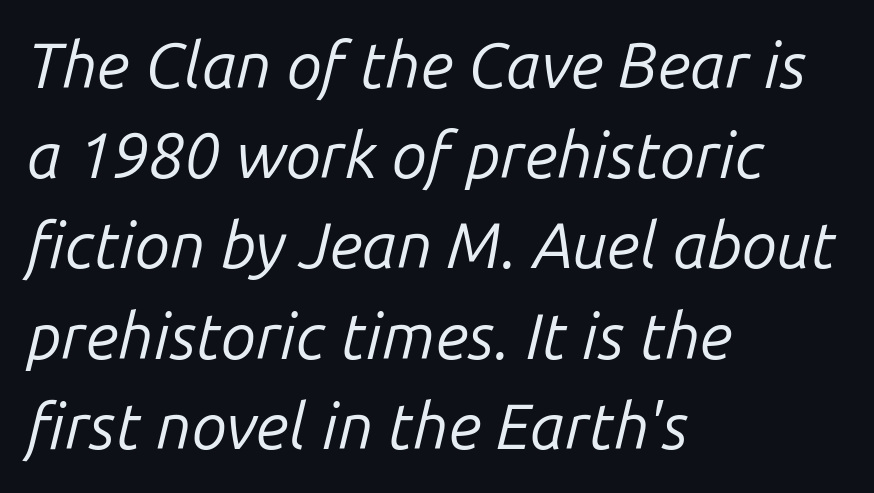
The type is set solid horizontally, with unmodified tracking. The passage shown is typed in a proportional face where columns would drift. Left-aligned paragraph, ragged on the right. The zone under the glyphs is completely vacant. Summary of vertical rhythm: regular, with standard interline spacing.
